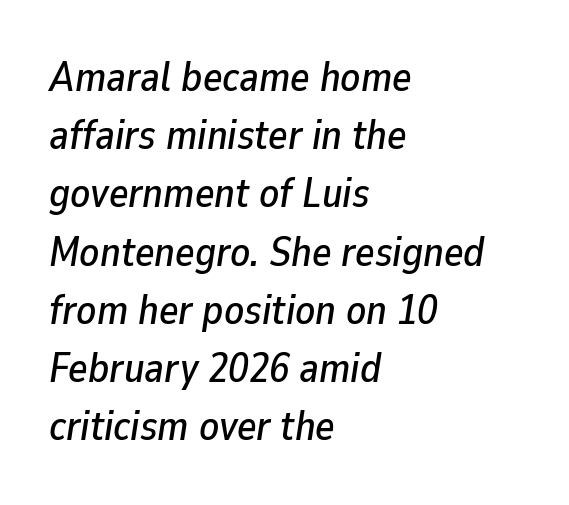
{"italic": "yes", "lean": "right", "slant_degrees": 9, "width": "normal", "stroke_contrast": "low", "x_height": "medium", "monospaced": "no", "underline": "no", "align": "left", "line_spacing": "normal", "line_spacing_ratio": 1.42, "letter_spacing": "normal", "letter_spacing_em": 0.0, "glyph_px": 41}
